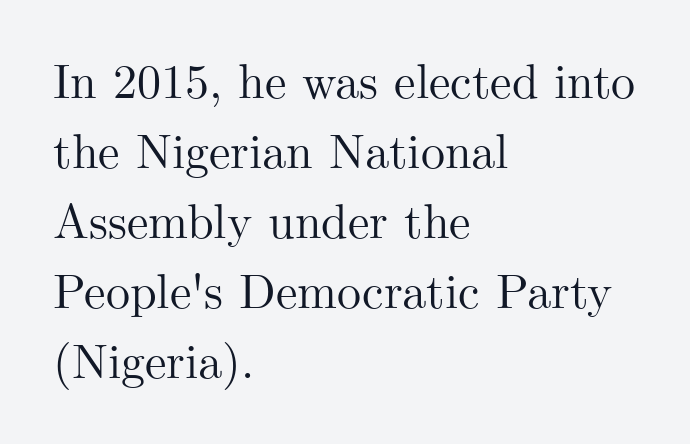
The image shows 48 px serif type, upright; set left-aligned, normal line spacing (1.46x), normal letter spacing, not underlined; medium stroke contrast and a small x-height.
